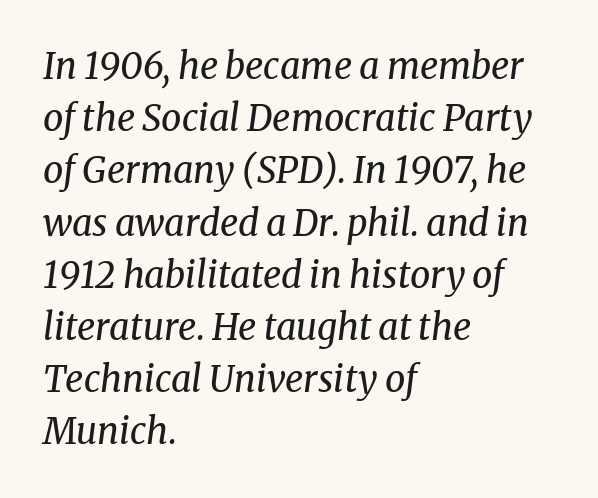
{"serif": "yes", "italic": "yes", "lean": "right", "slant_degrees": 8, "bold": "no", "weight": "regular", "width": "normal", "stroke_contrast": "medium", "x_height": "medium", "monospaced": "no", "underline": "no", "align": "left", "line_spacing": "normal", "line_spacing_ratio": 1.45, "letter_spacing": "normal", "letter_spacing_em": 0.0, "glyph_px": 36}
